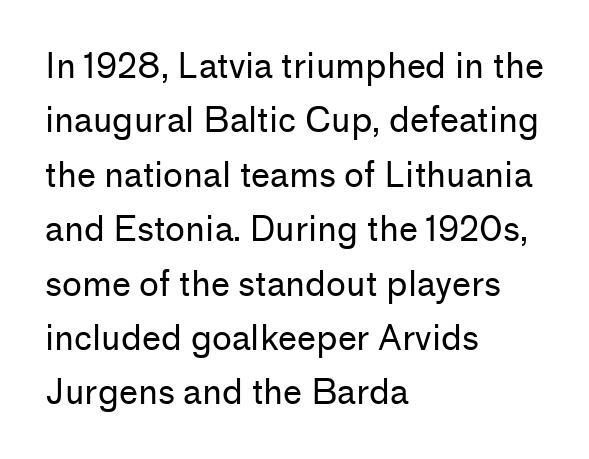
The image shows 34 px regular-weight sans-serif type, upright; set left-aligned, normal line spacing (1.6x), normal letter spacing, not underlined; low stroke contrast and a medium x-height.
